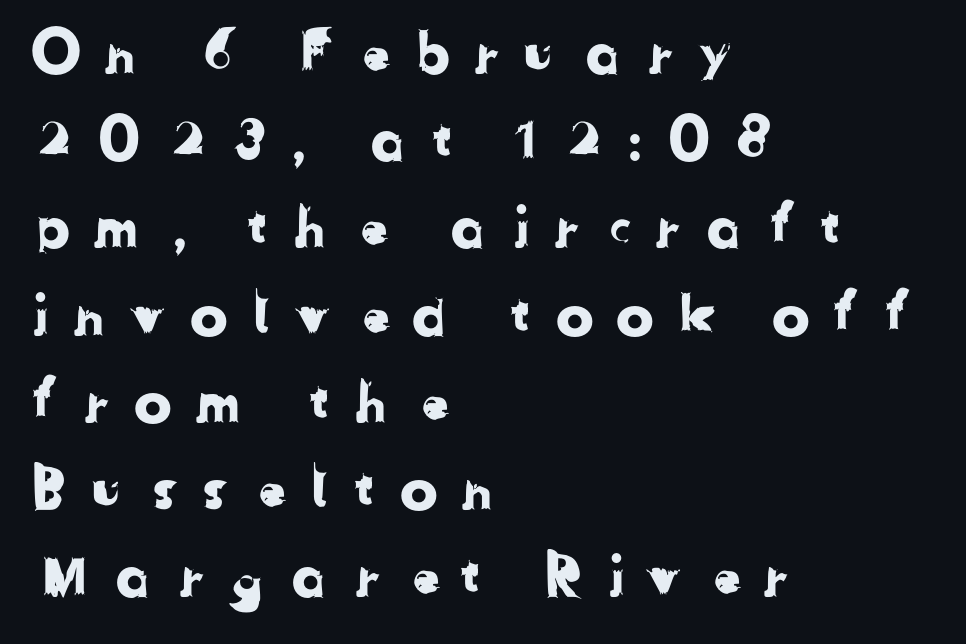
{"serif": "no", "width": "normal", "stroke_contrast": "low", "x_height": "medium", "monospaced": "no", "underline": "no", "align": "left", "line_spacing": "normal", "line_spacing_ratio": 1.53, "letter_spacing": "wide", "letter_spacing_em": 0.39, "glyph_px": 57}
